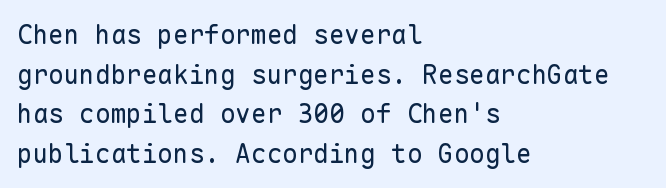
The image shows 26 px text type, upright; set left-aligned, normal line spacing (1.52x), normal letter spacing, not underlined.
